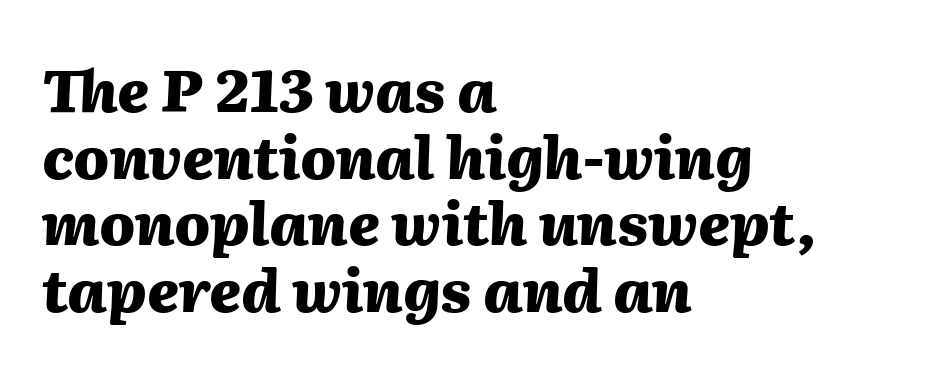
The image shows 59 px heavy type, italic (leaning right); set left-aligned, tight line spacing (1.13x), normal letter spacing, not underlined; medium stroke contrast and a medium x-height.
